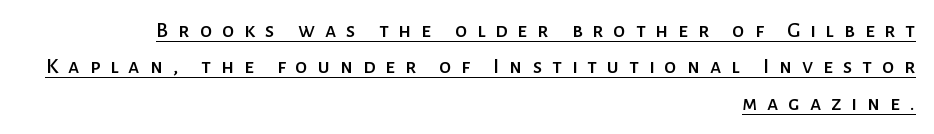
The image shows 22 px text type, upright; set right-aligned, normal line spacing (1.65x), unusually wide letter spacing (+0.45 em), underlined.
